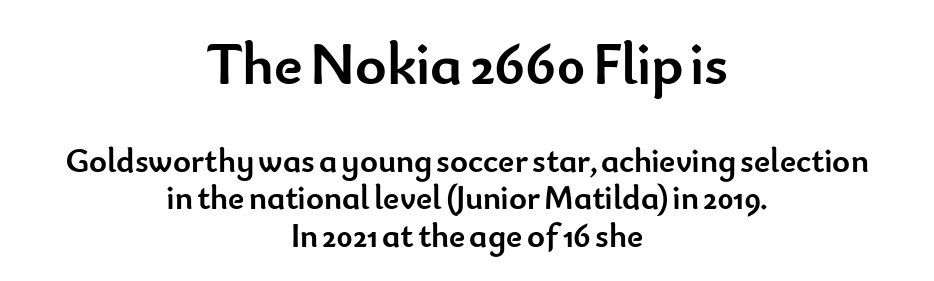
The image shows 60 px semibold sans-serif type, upright; set centered, tight line spacing (1.1x), normal letter spacing, not underlined; the first (top) block is 1.76x larger; low stroke contrast and a small x-height.
